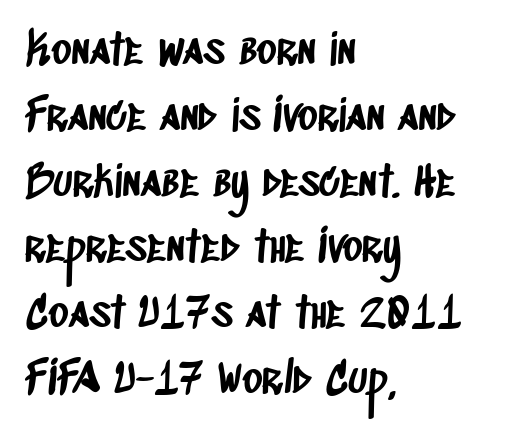
{"serif": "no", "width": "condensed", "stroke_contrast": "low", "x_height": "large", "monospaced": "no", "underline": "no", "align": "left", "line_spacing": "normal", "line_spacing_ratio": 1.53, "letter_spacing": "normal", "letter_spacing_em": 0.0, "glyph_px": 43}
